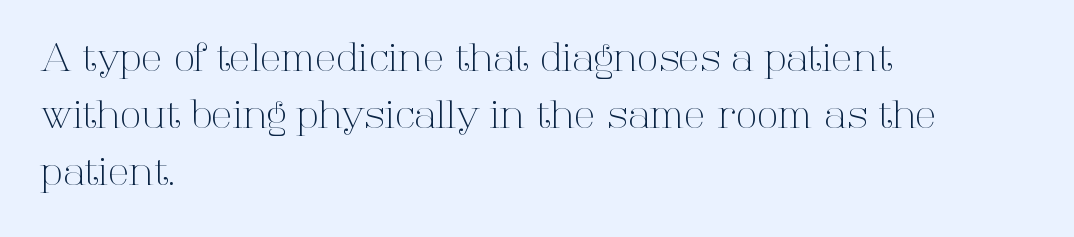
Each letter's strokes conclude with small projecting serifs. Nobody drew a line under any word here. Whoever set this chose a conventional vertical rhythm. Caption: standard tracking, unaltered. The typeface has the unassuming heft of standard copy or less.
